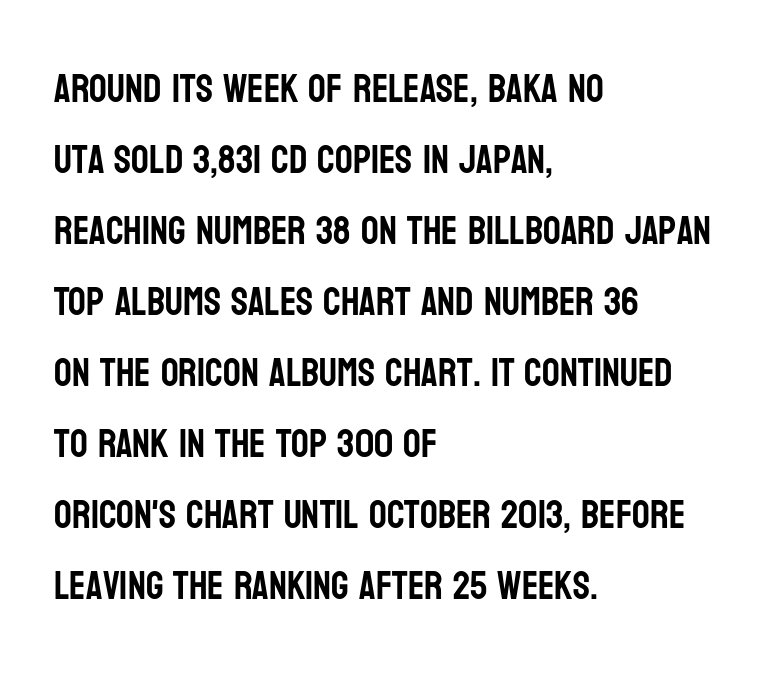
The image shows 39 px condensed sans-serif type, upright; set left-aligned, line spacing 1.82x, normal letter spacing, not underlined; low stroke contrast and a large x-height.
